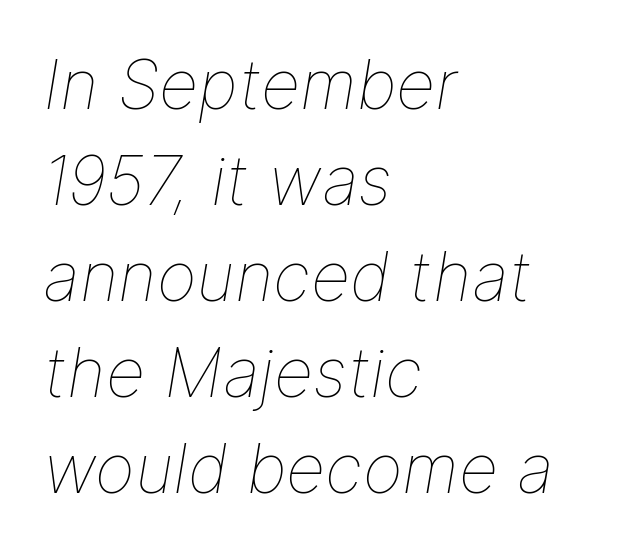
The image shows 68 px thin type, italic (leaning right); set left-aligned, normal line spacing (1.41x), normal letter spacing, not underlined; low stroke contrast and a medium x-height.
